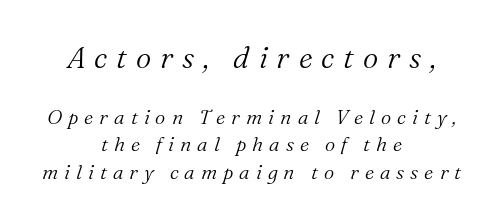
{"serif": "yes", "italic": "yes", "lean": "right", "slant_degrees": 16, "bold": "no", "weight": "light", "width": "normal", "stroke_contrast": "medium", "x_height": "medium", "monospaced": "no", "underline": "no", "align": "center", "line_spacing": "normal", "line_spacing_ratio": 1.39, "letter_spacing": "wide", "letter_spacing_em": 0.3, "larger_block": "first", "size_ratio": 1.5, "glyph_px": 30}
